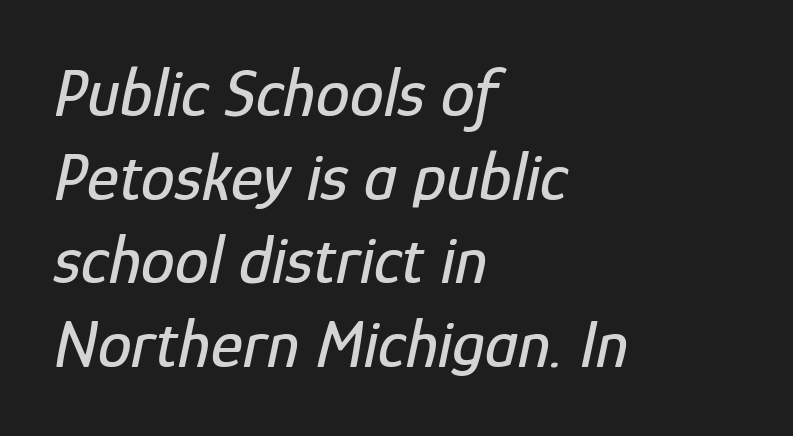
Alignment: flush left. Slant detected: the letters are inclined. Is this a fixed-width face? No — the glyphs have proportional, varying widths. Look at the tracking — it's just the regular setting, nothing added.
